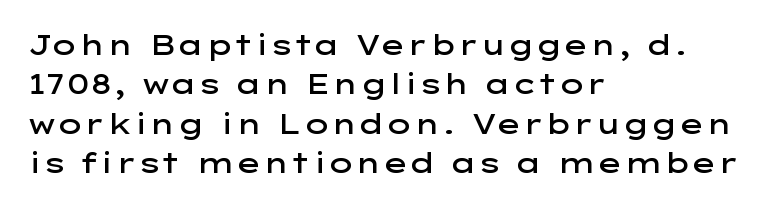
Q: Is the text bold? A: Semi-bold.
Q: Is the text italic (slanted)? A: No, it is upright.
Q: Is the typeface a serif or a sans-serif typeface? A: Sans-serif.
Q: Is the text underlined? A: No.
Q: How is the paragraph aligned? A: Left-aligned.
Q: Is the spacing between letters normal or unusually wide? A: Normal.
Q: Is the spacing between lines tight, normal or loose? A: Normal.
Q: Width (condensed, normal, or wide)? A: Wide.
Q: Stroke contrast? A: Low.
Q: x-height? A: Medium.
Q: Monospaced? A: No.
